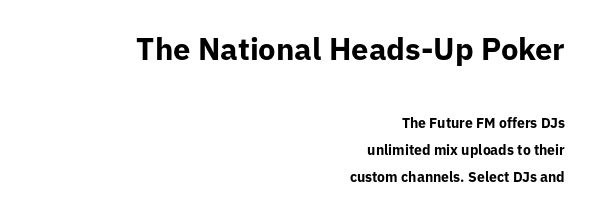
The image shows 31 px bold sans-serif type, upright; set right-aligned, loose line spacing (1.94x), normal letter spacing, not underlined; the first (top) block is 2.21x larger; low stroke contrast and a medium x-height.
